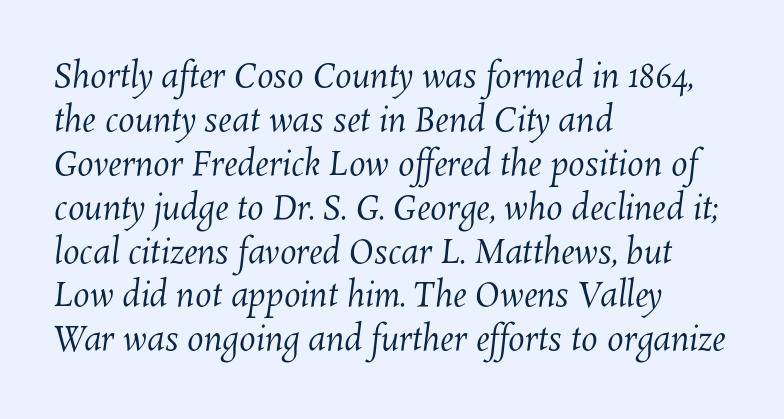
The letters advance in unequal steps, a hallmark of proportional type. The cut favours lightness, reaching ordinary text weight at its darkest. The lines in this sample share a left origin and differ only in where they stop. Anything drawn beneath the words? Only blank space. The line-height multiplier appears to be the usual default. The letters sit at their default tracking, neither squeezed nor spread.
